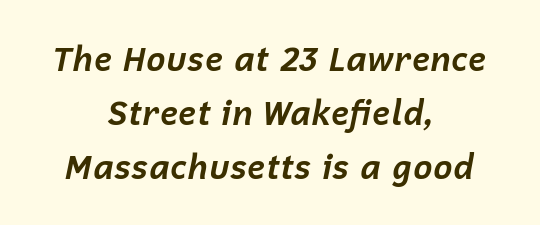
The tracking reads as untouched default to a designer's eye. Character widths vary here, with narrow letters taking less room than wide ones. Posture: slanted. One glance says typical: line gaps are just what's usual.
